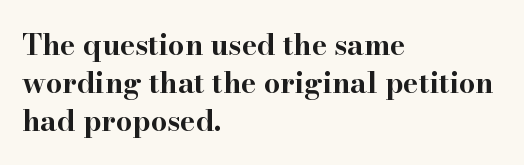
Q: Is the text bold? A: Yes.
Q: Is the text italic (slanted)? A: No, it is upright.
Q: Is the typeface a serif or a sans-serif typeface? A: Serif.
Q: Is the text underlined? A: No.
Q: How is the paragraph aligned? A: Left-aligned.
Q: Is the spacing between letters normal or unusually wide? A: Normal.
Q: Is the spacing between lines tight, normal or loose? A: Normal.
Q: Width (condensed, normal, or wide)? A: Wide.
Q: Stroke contrast? A: High.
Q: x-height? A: Small.
Q: Monospaced? A: No.
